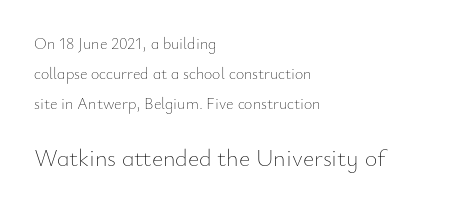
The image shows 24 px text type, upright; set left-aligned, line spacing 1.89x, normal letter spacing, not underlined; the second (bottom) block is 1.5x larger.
